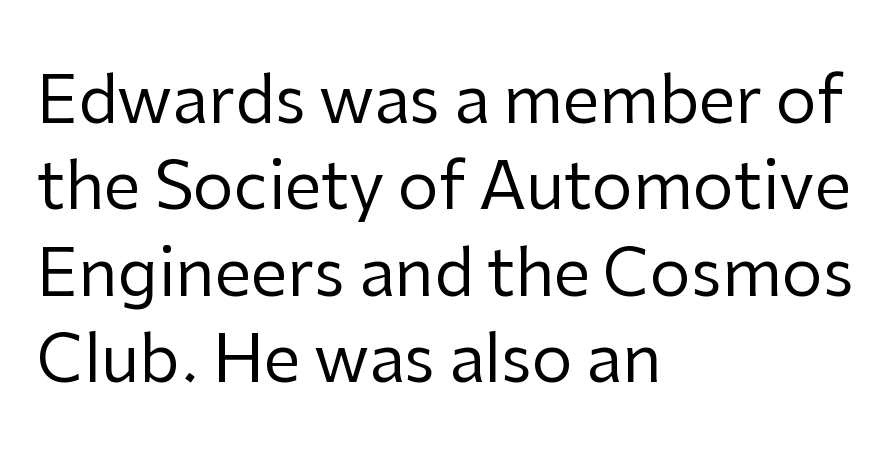
The image shows 65 px regular-weight sans-serif type, upright; set left-aligned, normal line spacing (1.33x), normal letter spacing, not underlined; low stroke contrast and a medium x-height.
